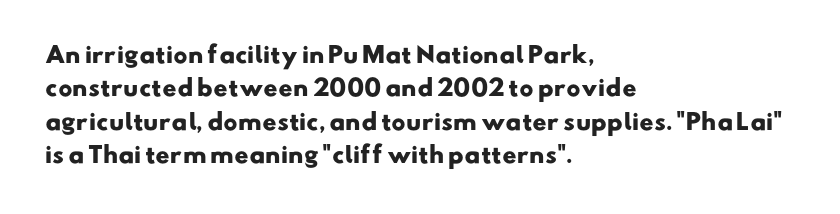
{"bold": "yes", "underline": "no", "align": "left", "line_spacing": "normal", "line_spacing_ratio": 1.52, "letter_spacing": "normal", "letter_spacing_em": 0.0, "glyph_px": 22}
